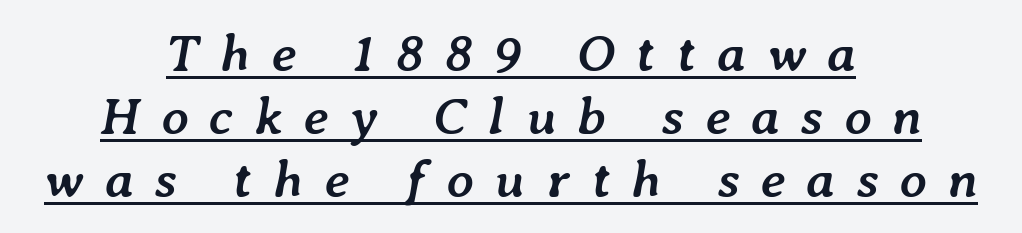
Q: Is the text bold? A: Yes.
Q: Is the text italic (slanted)? A: Yes, it leans right by about 7 degrees.
Q: Is the text underlined? A: Yes.
Q: How is the paragraph aligned? A: Centered.
Q: Is the spacing between letters normal or unusually wide? A: Unusually wide.
Q: Width (condensed, normal, or wide)? A: Normal.
Q: Stroke contrast? A: Low.
Q: x-height? A: Medium.
Q: Monospaced? A: No.
